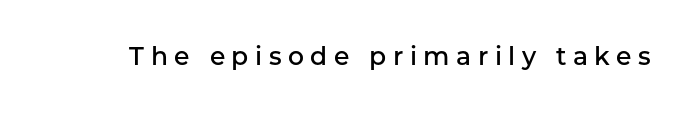
{"italic": "no", "bold": "semi", "underline": "no", "letter_spacing": "wide", "letter_spacing_em": 0.26, "glyph_px": 25}
